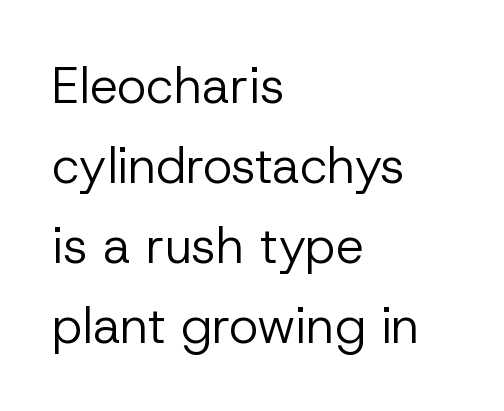
Leading matches the norm, producing a regular column. Tracking value appears to be zero — textbook default spacing. Type without underlining. Stem width sits at or under what a default text font uses. Here the designer chose a conventional face with non-uniform glyph widths. The paragraph has a hard left edge and a soft right edge.
